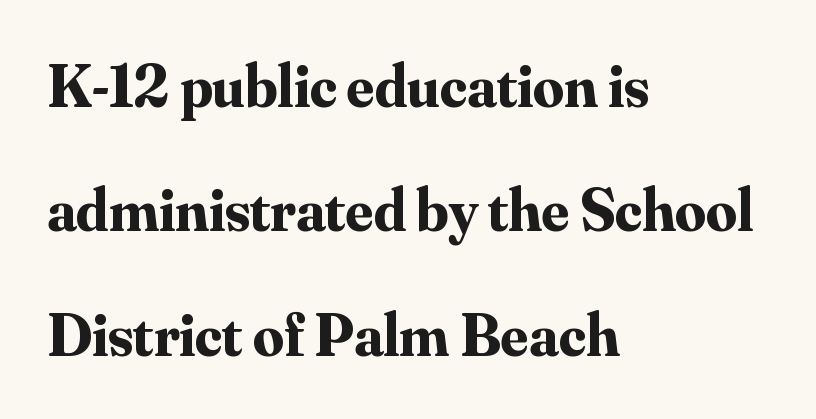
The image shows 61 px bold serif type, upright; set left-aligned, loose line spacing (2.04x), normal letter spacing, not underlined; medium stroke contrast and a small x-height.
